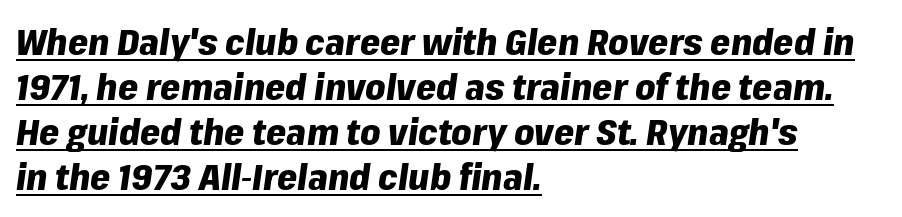
{"italic": "yes", "lean": "right", "slant_degrees": 8, "bold": "yes", "weight": "heavy", "width": "normal", "stroke_contrast": "low", "x_height": "medium", "monospaced": "no", "underline": "yes", "align": "left", "line_spacing": "normal", "line_spacing_ratio": 1.25, "letter_spacing": "normal", "letter_spacing_em": 0.0, "glyph_px": 36}
